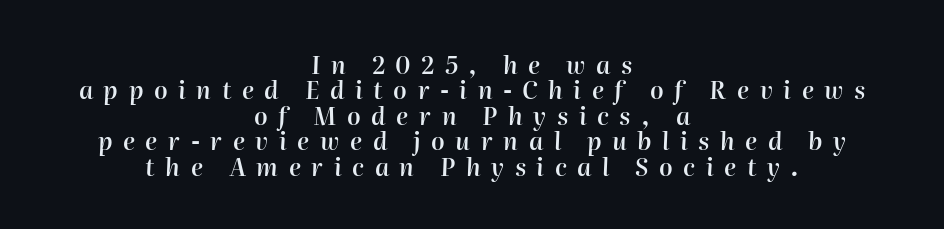
The type is letterspaced generously, with wide tracking. Yep, that's italic — everything's leaning. Regarding leading, the lines here are crowded together. The glyphs have the mass of a demibold cut, below bold. Every row of glyphs is offset so its center matches the block's center. Plain, unruled lines of type.
